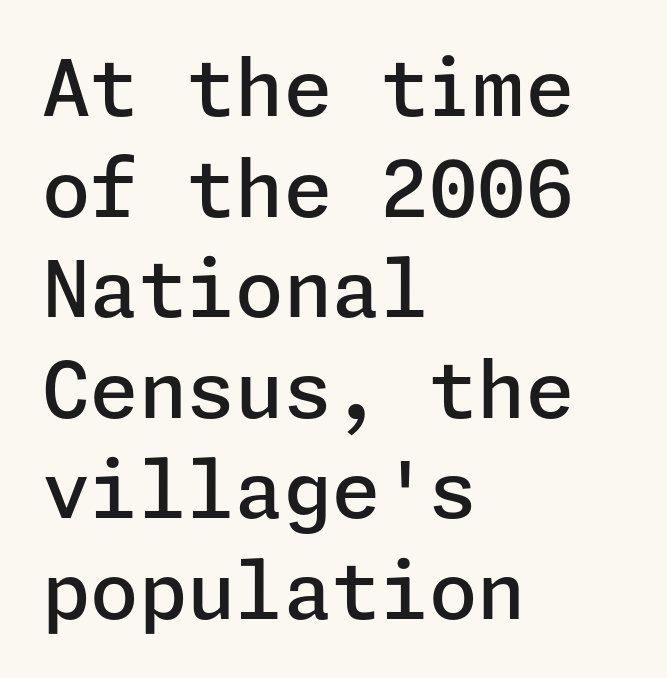
Q: Is the text bold? A: Semi-bold.
Q: Is the text italic (slanted)? A: No, it is upright.
Q: Is the typeface a serif or a sans-serif typeface? A: Sans-serif.
Q: Is the text underlined? A: No.
Q: How is the paragraph aligned? A: Left-aligned.
Q: Is the spacing between letters normal or unusually wide? A: Normal.
Q: Is the spacing between lines tight, normal or loose? A: Normal.
Q: Width (condensed, normal, or wide)? A: Normal.
Q: Stroke contrast? A: Low.
Q: x-height? A: Medium.
